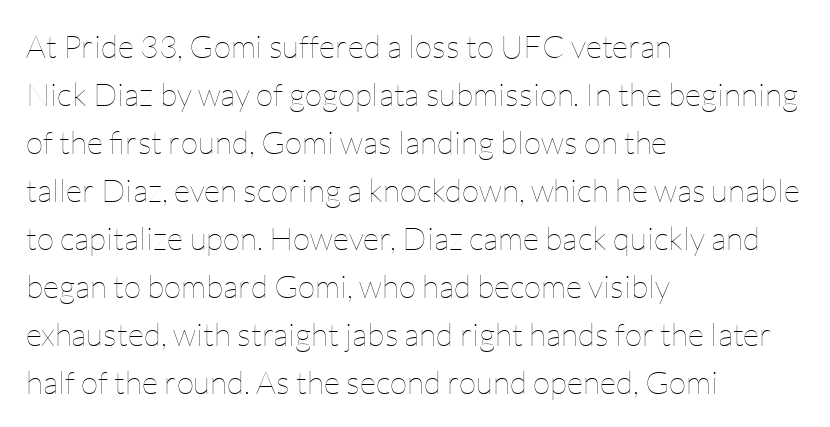
The image shows 32 px thin type, upright; set left-aligned, normal line spacing (1.5x), normal letter spacing, not underlined; low stroke contrast and a medium x-height.
